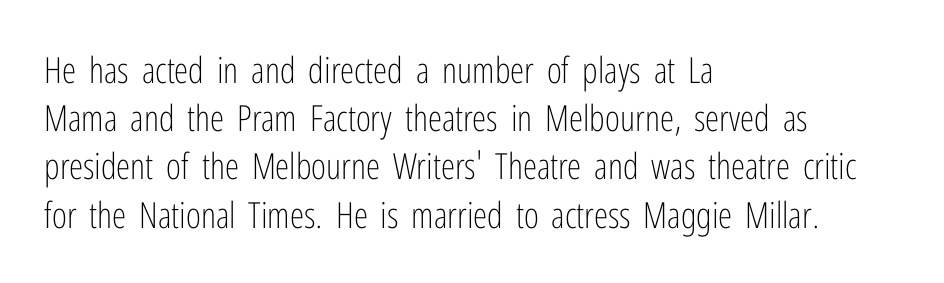
In terms of letterform style, serifs are entirely absent. Looks like regular typesetting: each glyph gets only the width it needs. Characters remain perfectly vertical along every line. Evenly set lines give the paragraph a standard silhouette.
